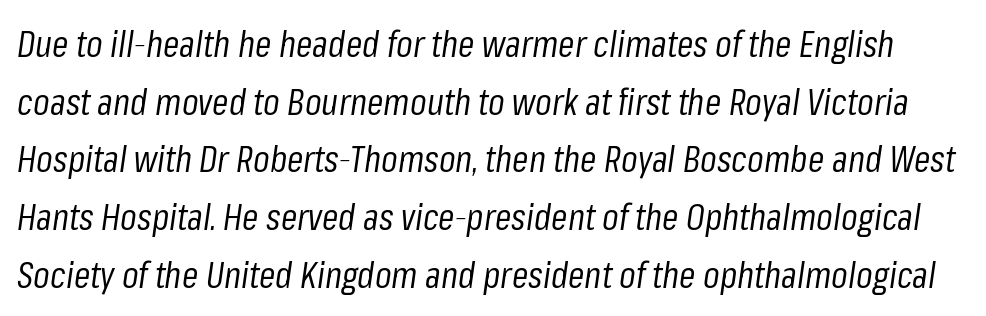
Here the designer chose a conventional face with non-uniform glyph widths. The space beneath each line is pristine and unruled. These lines sit exactly where default settings would place them. The passage shown leans; its letterforms are oblique. Tracking here is standard; glyphs follow each other at the usual distance.
